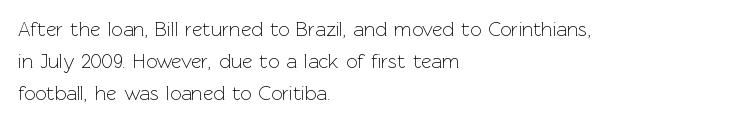
This is not heavy type; no bold has been used. Tracking here is standard; glyphs follow each other at the usual distance. Horizontal bands of white between lines are of average thickness. Underlining? Definitely not there. A student would call this left alignment; a typographer would say flush left, rag right.
